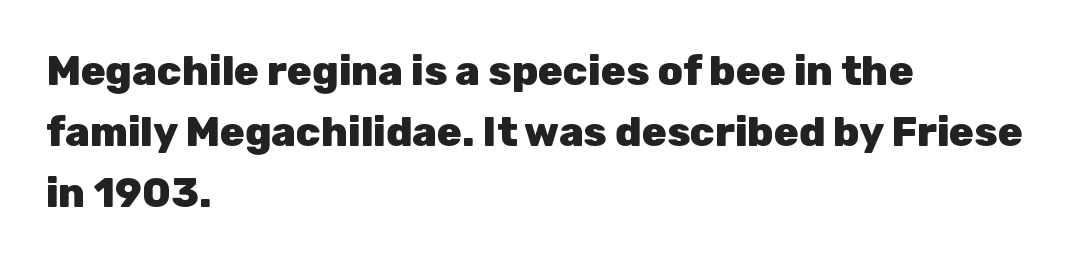
Q: Is the text bold? A: Yes.
Q: Is the text italic (slanted)? A: No, it is upright.
Q: Is the typeface a serif or a sans-serif typeface? A: Sans-serif.
Q: Is the text underlined? A: No.
Q: How is the paragraph aligned? A: Left-aligned.
Q: Is the spacing between letters normal or unusually wide? A: Normal.
Q: Is the spacing between lines tight, normal or loose? A: Normal.
Q: Width (condensed, normal, or wide)? A: Normal.
Q: Stroke contrast? A: Low.
Q: x-height? A: Medium.
Q: Monospaced? A: No.
